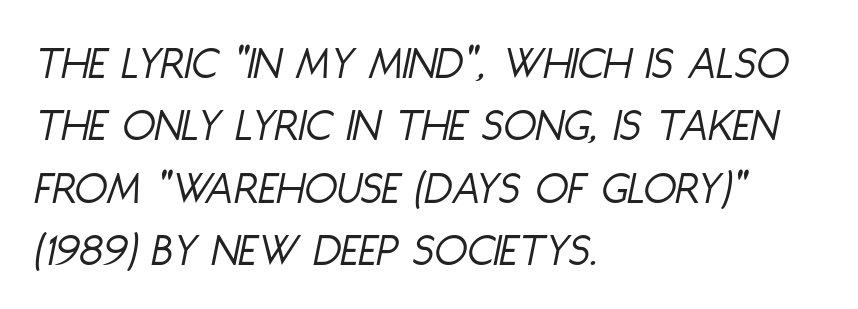
Q: Is the text bold? A: No.
Q: Is the text italic (slanted)? A: Yes, it leans right by about 11 degrees.
Q: Is the text underlined? A: No.
Q: How is the paragraph aligned? A: Left-aligned.
Q: Is the spacing between letters normal or unusually wide? A: Normal.
Q: Is the spacing between lines tight, normal or loose? A: Normal.
Q: Width (condensed, normal, or wide)? A: Condensed.
Q: Stroke contrast? A: Low.
Q: x-height? A: Large.
Q: Monospaced? A: No.
